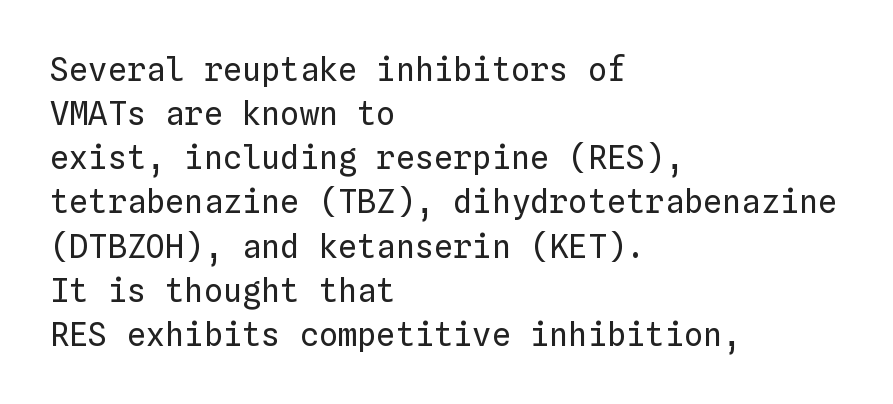
Q: Is the text bold? A: No.
Q: Is the text italic (slanted)? A: No, it is upright.
Q: Is the text underlined? A: No.
Q: How is the paragraph aligned? A: Left-aligned.
Q: Is the spacing between letters normal or unusually wide? A: Normal.
Q: Is the spacing between lines tight, normal or loose? A: Normal.
Q: Width (condensed, normal, or wide)? A: Normal.
Q: Stroke contrast? A: Low.
Q: x-height? A: Medium.
Q: Monospaced? A: Yes.
